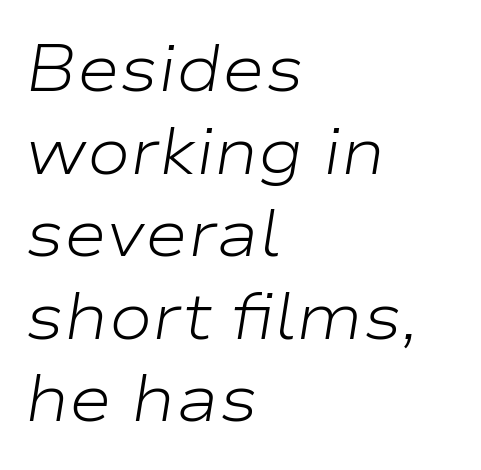
Q: Is the text bold? A: No.
Q: Is the text italic (slanted)? A: Yes, it leans right by about 9 degrees.
Q: Is the text underlined? A: No.
Q: How is the paragraph aligned? A: Left-aligned.
Q: Is the spacing between letters normal or unusually wide? A: Normal.
Q: Is the spacing between lines tight, normal or loose? A: Normal.
Q: Width (condensed, normal, or wide)? A: Wide.
Q: Stroke contrast? A: Low.
Q: x-height? A: Medium.
Q: Monospaced? A: No.
